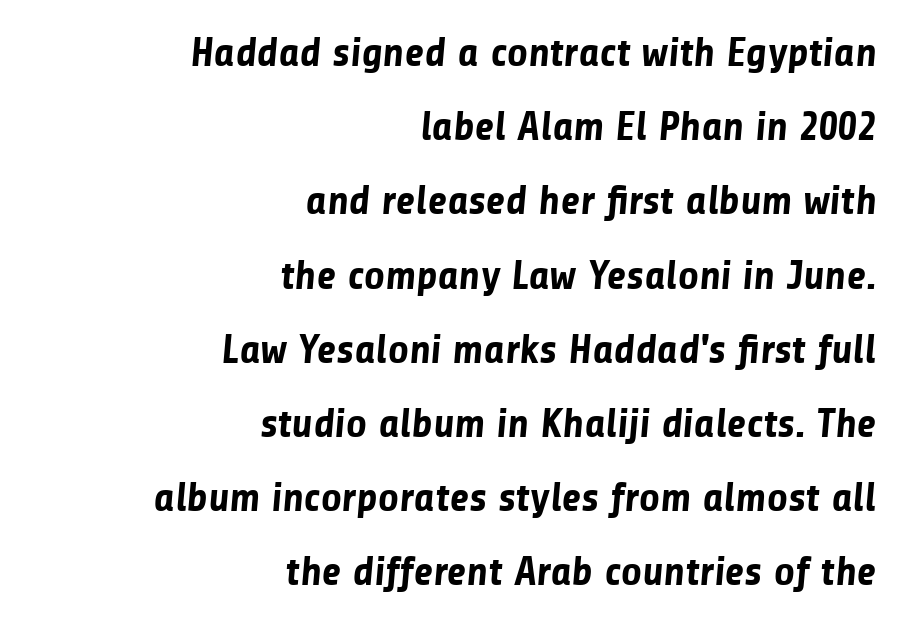
The image shows 41 px bold sans-serif type; set right-aligned, line spacing 1.81x, normal letter spacing, not underlined; low stroke contrast and a medium x-height.
